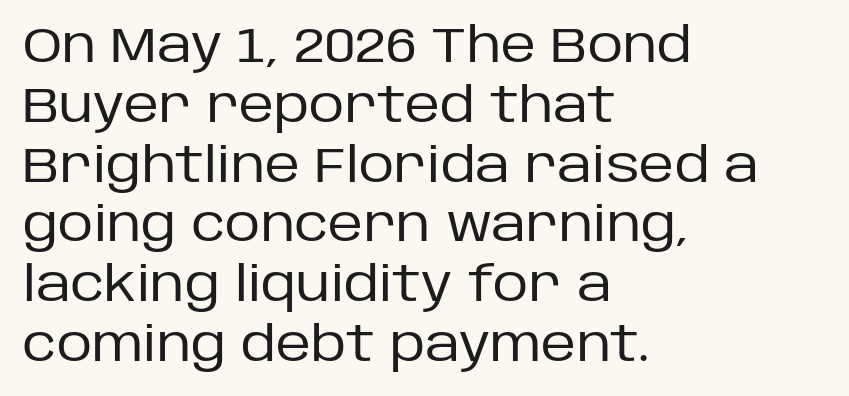
{"serif": "no", "italic": "no", "bold": "no", "weight": "regular", "width": "normal", "stroke_contrast": "low", "x_height": "large", "monospaced": "no", "underline": "no", "align": "left", "line_spacing_ratio": 1.22, "letter_spacing": "normal", "letter_spacing_em": 0.0, "glyph_px": 49}
